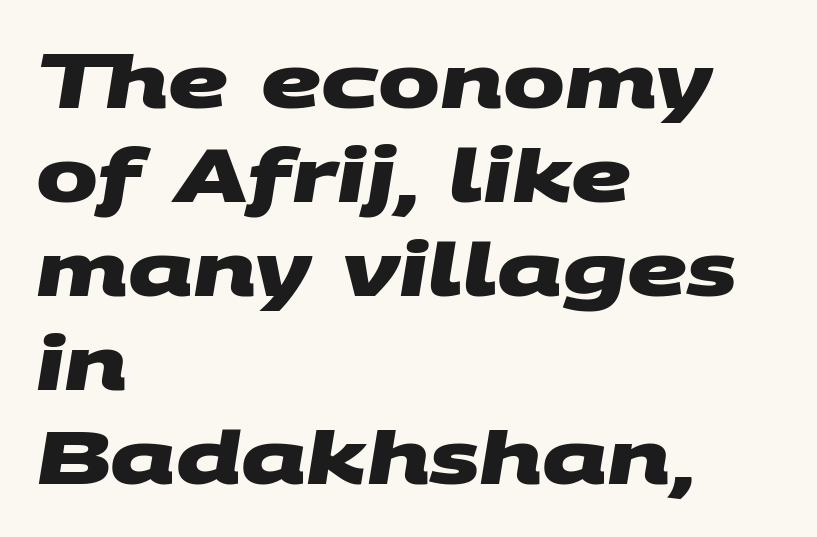
{"serif": "no", "bold": "yes", "weight": "heavy", "width": "wide", "stroke_contrast": "medium", "x_height": "large", "monospaced": "no", "underline": "no", "align": "left", "line_spacing": "normal", "line_spacing_ratio": 1.27, "letter_spacing": "normal", "letter_spacing_em": 0.0, "glyph_px": 74}
